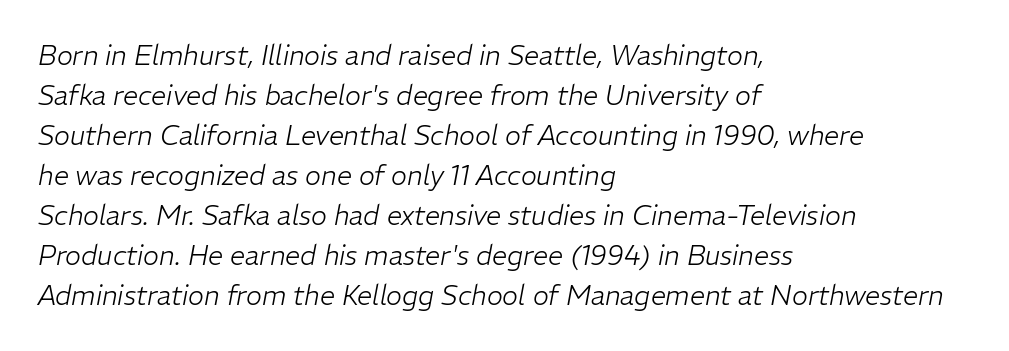
{"italic": "yes", "lean": "right", "slant_degrees": 11, "bold": "no", "underline": "no", "align": "left", "line_spacing": "normal", "line_spacing_ratio": 1.48, "letter_spacing": "normal", "letter_spacing_em": 0.0, "glyph_px": 27}
